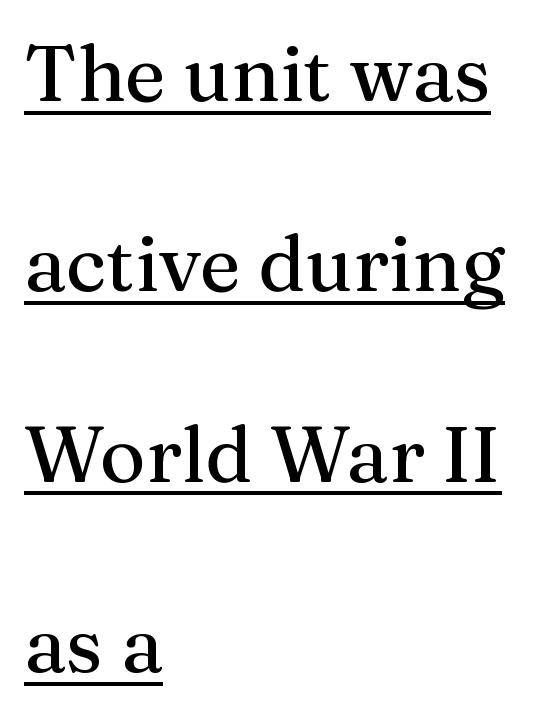
The image shows 78 px serif type, upright; set left-aligned, loose line spacing (2.44x), normal letter spacing, underlined; medium stroke contrast and a medium x-height.
